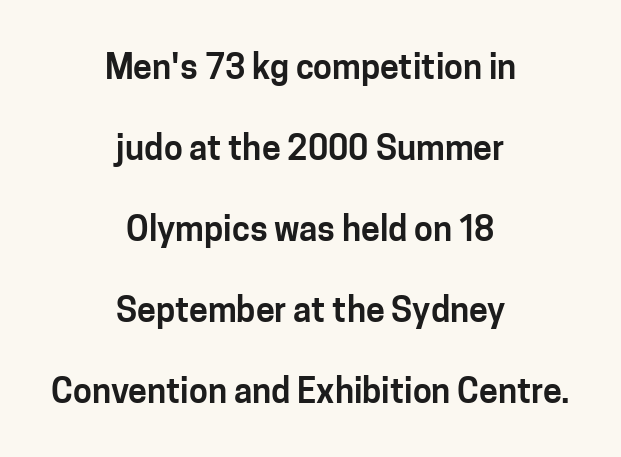
The image shows 34 px sans-serif type, upright; set centered, loose line spacing (2.38x), normal letter spacing, not underlined; low stroke contrast and a medium x-height.
